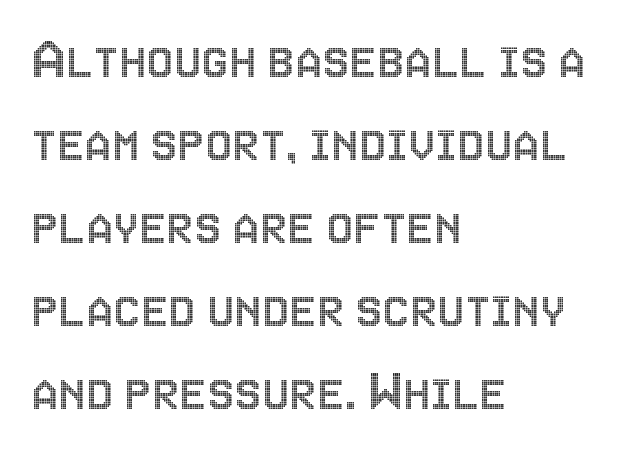
Caption: multi-line text, flush left, ragged right. The letters stand upright; this is a roman face. Underlining? Definitely not there. In terms of letterspacing, this is plain default setting. Line spacing here is normal. The rendering uses natural spacing where letterforms have individual widths.
